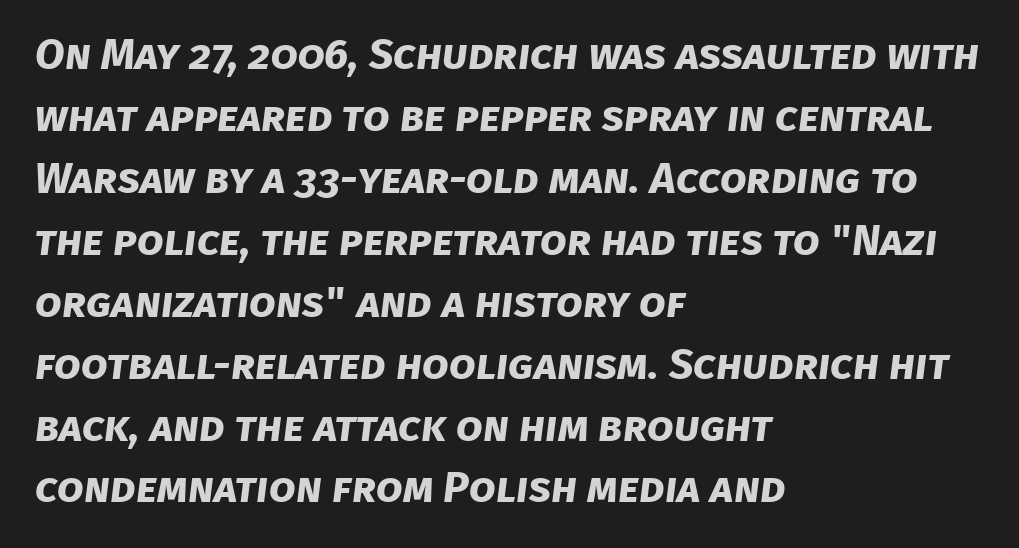
The designer left line spacing at the default. These lines are set flush left with a ragged right edge. Plain, unruled lines of type. Tracking value appears to be zero — textbook default spacing. The face used here is a sans, in the tradition of grotesques and geometrics.
